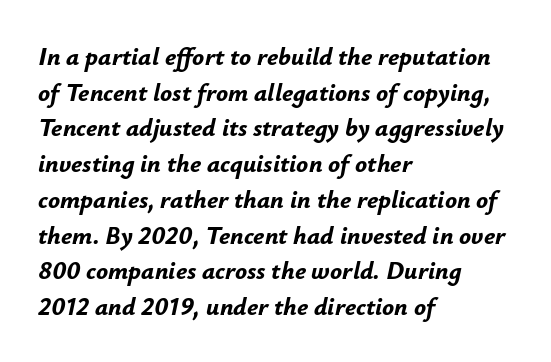
The image shows 25 px bold type, italic (leaning right); set left-aligned, normal line spacing (1.43x), normal letter spacing, not underlined.
